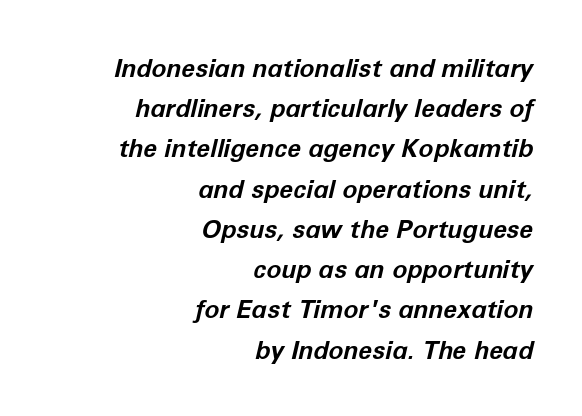
Q: Is the text bold? A: Yes.
Q: Is the text italic (slanted)? A: Yes, it leans right by about 12 degrees.
Q: Is the text underlined? A: No.
Q: How is the paragraph aligned? A: Right-aligned.
Q: Is the spacing between letters normal or unusually wide? A: Normal.
Q: Is the spacing between lines tight, normal or loose? A: Normal.
